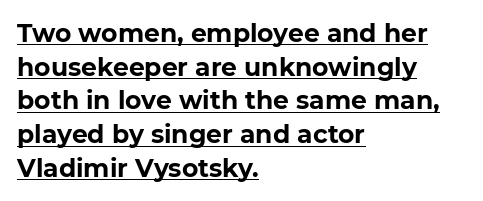
Q: Is the text bold? A: Yes.
Q: Is the text italic (slanted)? A: No, it is upright.
Q: Is the text underlined? A: Yes.
Q: How is the paragraph aligned? A: Left-aligned.
Q: Is the spacing between letters normal or unusually wide? A: Normal.
Q: Is the spacing between lines tight, normal or loose? A: Normal.
